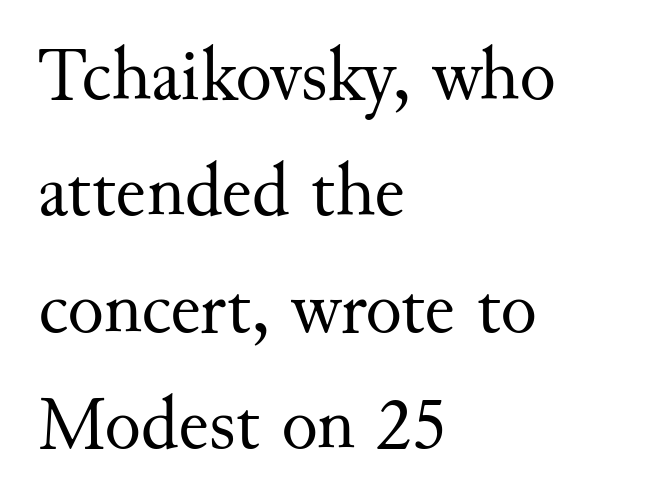
The image shows 76 px regular-weight serif type, upright; set left-aligned, normal line spacing (1.53x), normal letter spacing, not underlined; medium stroke contrast and a small x-height.
